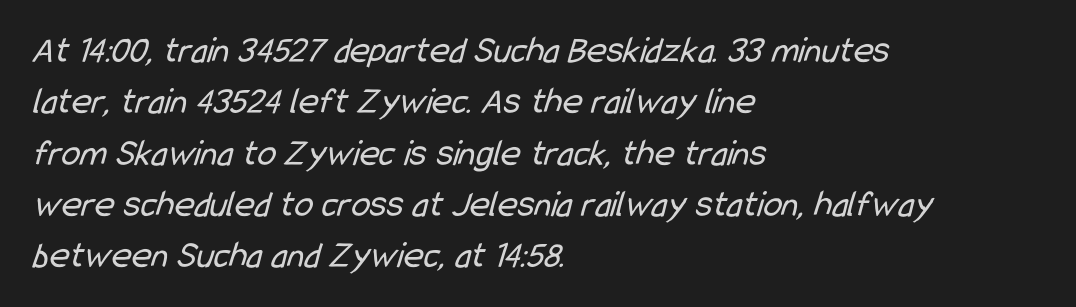
Nobody touched the tracking dial on this one. Think of a printed novel: that variable character pitch is what you see here. Line spacing here is normal. The strip under each line holds only bare page.
